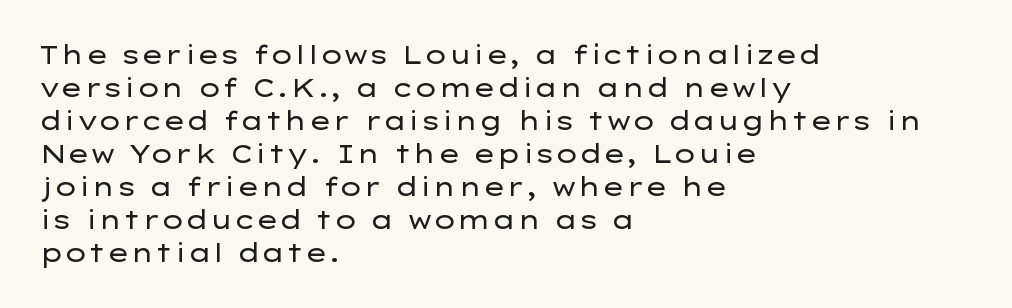
Q: Is the text bold? A: No.
Q: Is the text italic (slanted)? A: No, it is upright.
Q: Is the text underlined? A: No.
Q: How is the paragraph aligned? A: Left-aligned.
Q: Is the spacing between letters normal or unusually wide? A: Normal.
Q: Is the spacing between lines tight, normal or loose? A: Normal.
